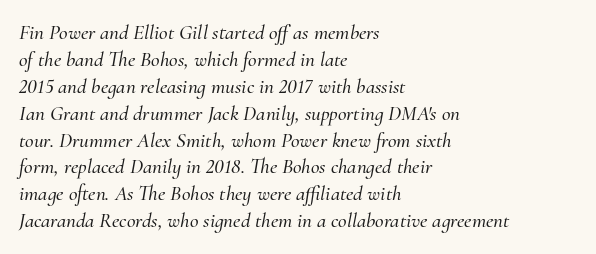
{"italic": "yes", "lean": "right", "slant_degrees": 10, "underline": "no", "align": "left", "line_spacing": "normal", "line_spacing_ratio": 1.28, "letter_spacing": "normal", "letter_spacing_em": 0.0, "glyph_px": 21}
